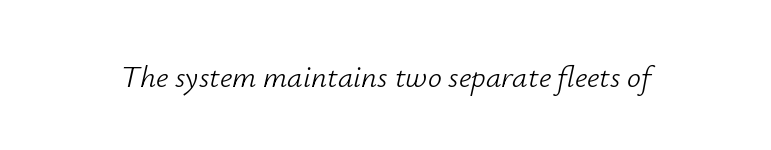
The image shows 31 px light type, italic (leaning right); set normal letter spacing, not underlined; low stroke contrast and a small x-height.
